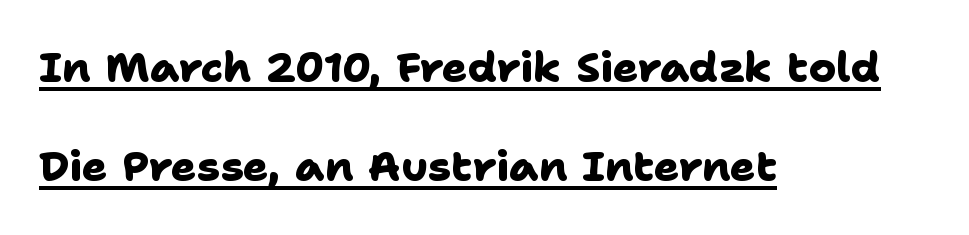
The image shows 42 px heavy sans-serif type; set left-aligned, loose line spacing (2.36x), normal letter spacing, underlined; low stroke contrast and a medium x-height.
